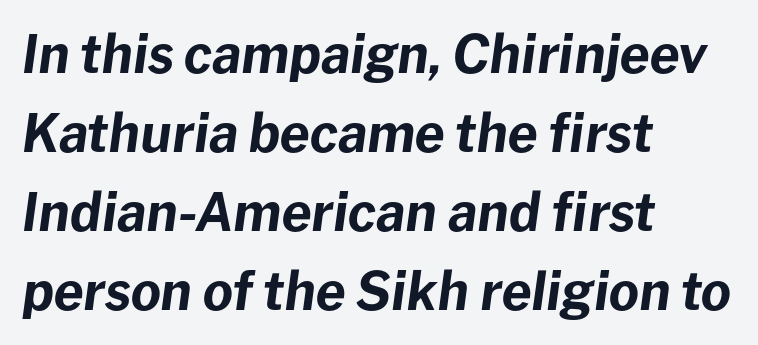
The image shows 52 px bold type, italic (leaning right); set left-aligned, normal line spacing (1.52x), normal letter spacing, not underlined; low stroke contrast and a medium x-height.
